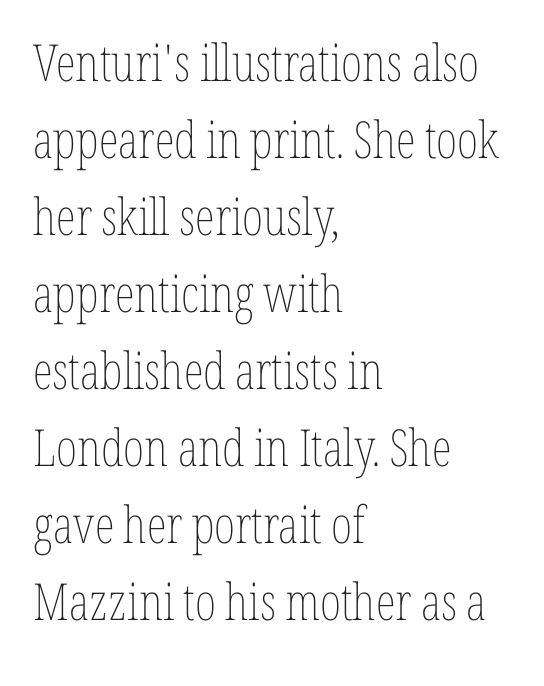
A typesetter would mark this as roman, not italic. The face looks like a standard text weight, possibly lighter. Glyph-to-glyph distance matches everyday printed text. Horizontal alignment here is leftward, the default for most running prose.
